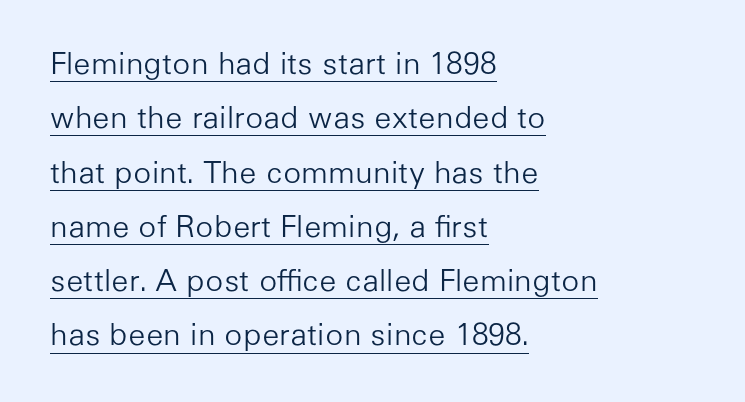
The image shows 30 px light sans-serif type, upright; set left-aligned, line spacing 1.81x, normal letter spacing, underlined; low stroke contrast and a medium x-height.
